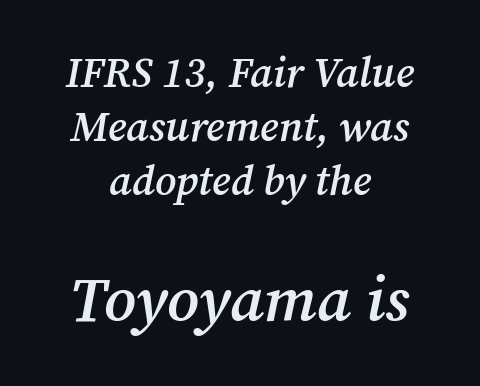
Q: Is the text bold? A: Semi-bold.
Q: Is the text italic (slanted)? A: Yes, it leans right by about 12 degrees.
Q: Is the typeface a serif or a sans-serif typeface? A: Serif.
Q: Is the text underlined? A: No.
Q: How is the paragraph aligned? A: Centered.
Q: Is the spacing between letters normal or unusually wide? A: Normal.
Q: Is the spacing between lines tight, normal or loose? A: Normal.
Q: Which block of text is set in a larger size, the first (top) or the second (bottom)? A: The second (bottom) one.
Q: Width (condensed, normal, or wide)? A: Normal.
Q: Stroke contrast? A: Medium.
Q: x-height? A: Medium.
Q: Monospaced? A: No.
